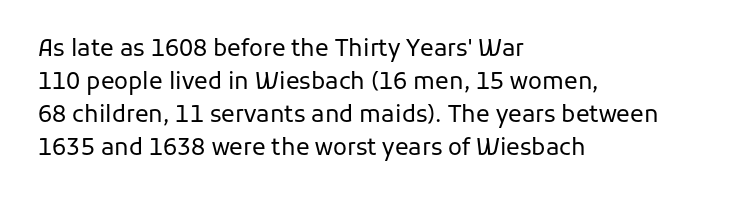
Does extra space separate the letters? No, they use regular spacing. The rendering anchors every line to the left-hand side. The axis of the letterforms is exactly vertical. These lines sit exactly where default settings would place them. Ink coverage per letter is moderate at most. Bare-footed words on every line.
